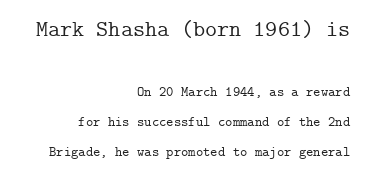
{"italic": "no", "underline": "no", "align": "right", "line_spacing": "loose", "line_spacing_ratio": 2.14, "letter_spacing": "normal", "letter_spacing_em": 0.0, "larger_block": "first", "size_ratio": 1.64, "glyph_px": 23}
